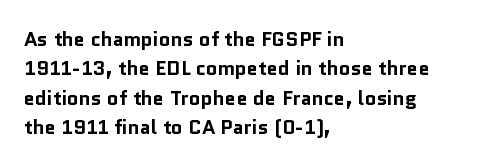
The image shows 20 px bold type, upright; set left-aligned, normal line spacing (1.47x), normal letter spacing, not underlined.
